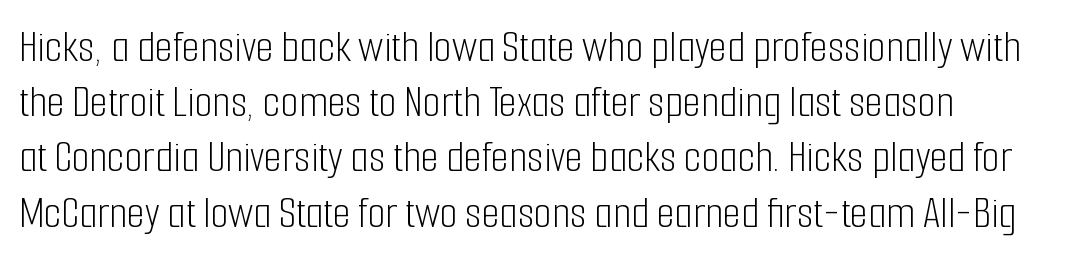
The image shows 46 px light, condensed sans-serif type, upright; set line spacing 1.2x, normal letter spacing, not underlined; low stroke contrast and a medium x-height.
